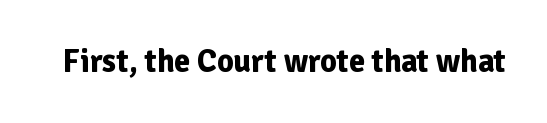
Do the characters align in a grid? No, the font is proportional. The strokes are fattened all the way to bold. The specimen omits any rule beneath the text block's lines. Words appear dense and cohesive because spacing is normal.
